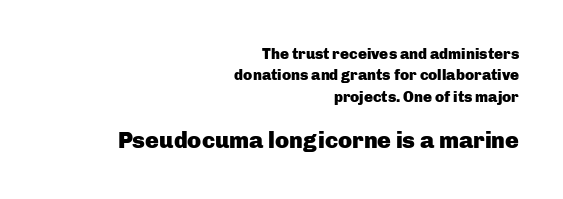
{"italic": "no", "bold": "yes", "underline": "no", "align": "right", "line_spacing": "normal", "line_spacing_ratio": 1.42, "letter_spacing": "normal", "letter_spacing_em": 0.0, "larger_block": "second", "size_ratio": 1.53, "glyph_px": 23}
